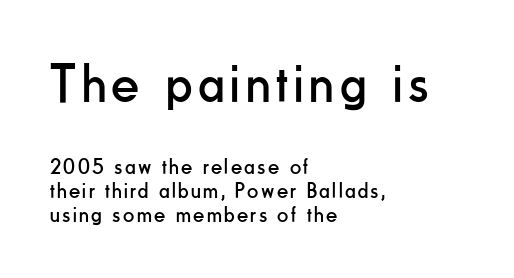
Q: Is the text bold? A: No.
Q: Is the text italic (slanted)? A: No, it is upright.
Q: Is the typeface a serif or a sans-serif typeface? A: Sans-serif.
Q: Is the text underlined? A: No.
Q: How is the paragraph aligned? A: Left-aligned.
Q: Is the spacing between lines tight, normal or loose? A: Tight.
Q: Which block of text is set in a larger size, the first (top) or the second (bottom)? A: The first (top) one.
Q: Width (condensed, normal, or wide)? A: Condensed.
Q: Stroke contrast? A: Low.
Q: x-height? A: Small.
Q: Monospaced? A: No.
